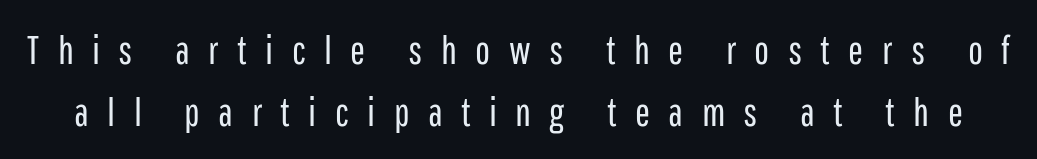
Decoration check: the copy has no underline. In terms of posture, this sample is upright. Note the varied advance widths — an 'i' is clearly narrower than an 'm'. Note: no serifs on the glyphs. Vertical stems look standard width or narrower in stroke. The face used here is rendered with a markedly widened letterfit.
